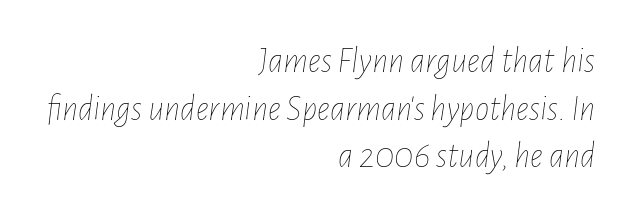
{"italic": "yes", "lean": "right", "slant_degrees": 7, "bold": "no", "weight": "thin", "width": "condensed", "stroke_contrast": "low", "x_height": "medium", "monospaced": "no", "underline": "no", "align": "right", "line_spacing": "normal", "line_spacing_ratio": 1.32, "letter_spacing": "normal", "letter_spacing_em": 0.0, "glyph_px": 36}
